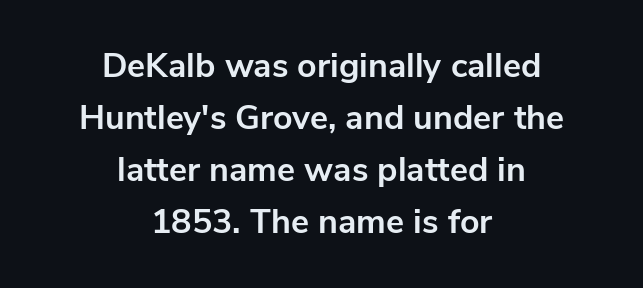
Q: Is the text bold? A: Yes.
Q: Is the text italic (slanted)? A: No, it is upright.
Q: Is the typeface a serif or a sans-serif typeface? A: Sans-serif.
Q: Is the text underlined? A: No.
Q: How is the paragraph aligned? A: Centered.
Q: Is the spacing between letters normal or unusually wide? A: Normal.
Q: Is the spacing between lines tight, normal or loose? A: Normal.
Q: Width (condensed, normal, or wide)? A: Normal.
Q: Stroke contrast? A: Low.
Q: x-height? A: Medium.
Q: Monospaced? A: No.
